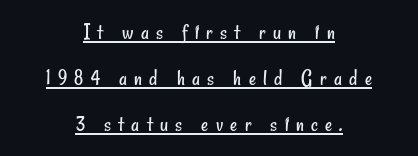
The image shows 22 px text type; set centered, loose line spacing (2.08x), unusually wide letter spacing (+0.33 em), underlined.
